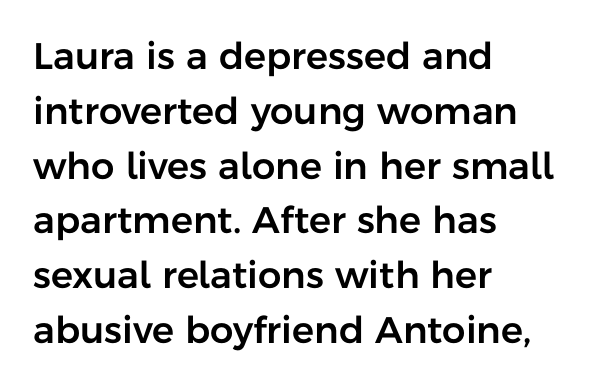
{"serif": "no", "italic": "no", "width": "normal", "stroke_contrast": "low", "x_height": "medium", "monospaced": "no", "underline": "no", "align": "left", "line_spacing": "normal", "line_spacing_ratio": 1.48, "letter_spacing": "normal", "letter_spacing_em": 0.0, "glyph_px": 37}
